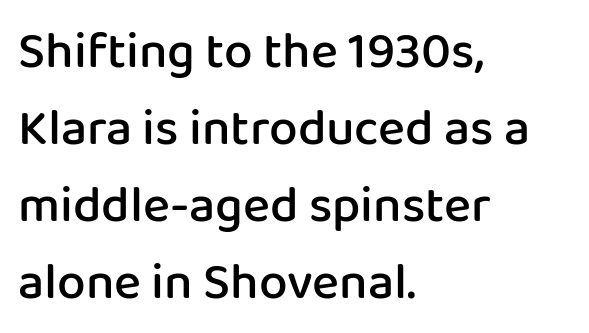
Q: Is the text bold? A: Semi-bold.
Q: Is the text italic (slanted)? A: No, it is upright.
Q: Is the typeface a serif or a sans-serif typeface? A: Sans-serif.
Q: Is the text underlined? A: No.
Q: How is the paragraph aligned? A: Left-aligned.
Q: Is the spacing between letters normal or unusually wide? A: Normal.
Q: Is the spacing between lines tight, normal or loose? A: Normal.
Q: Width (condensed, normal, or wide)? A: Normal.
Q: Stroke contrast? A: Low.
Q: x-height? A: Medium.
Q: Monospaced? A: No.
